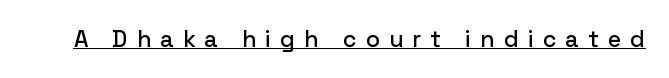
Quick note: underline on. A roman cut, with each character standing at attention. Between one letter and the next there's a generous, obvious gap.
